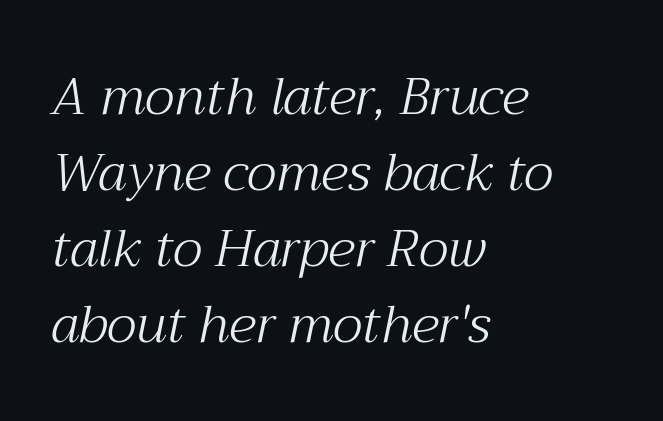
Q: Is the text bold? A: No.
Q: Is the text italic (slanted)? A: Yes, it leans right by about 12 degrees.
Q: Is the typeface a serif or a sans-serif typeface? A: Serif.
Q: Is the text underlined? A: No.
Q: How is the paragraph aligned? A: Left-aligned.
Q: Is the spacing between letters normal or unusually wide? A: Normal.
Q: Is the spacing between lines tight, normal or loose? A: Normal.
Q: Width (condensed, normal, or wide)? A: Normal.
Q: Stroke contrast? A: Medium.
Q: x-height? A: Medium.
Q: Monospaced? A: No.
